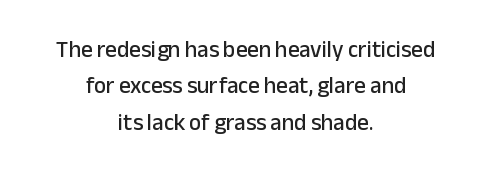
Q: Is the text italic (slanted)? A: No, it is upright.
Q: Is the text underlined? A: No.
Q: How is the paragraph aligned? A: Centered.
Q: Is the spacing between letters normal or unusually wide? A: Normal.
Q: Is the spacing between lines tight, normal or loose? A: Normal.
